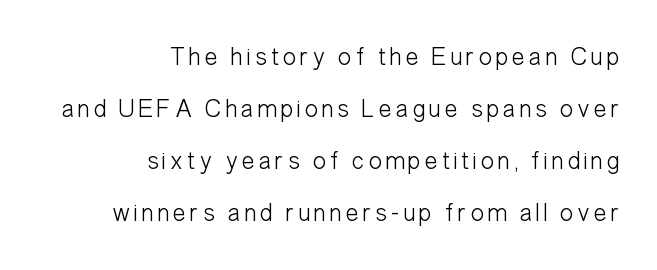
Counters stay open thanks to moderate or lighter strokes. Has an underline been added? It has not. Italic: no, the glyphs are upright roman. Baseline-to-baseline distance is far greater than the letter height. Casual observation: everything's shoved over to the right.
